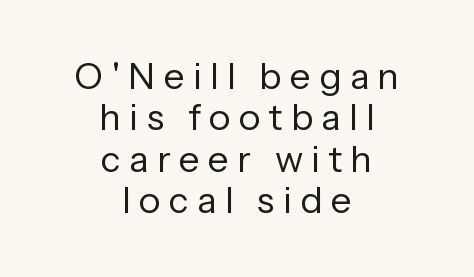
The image shows 37 px regular-weight sans-serif type, upright; set centered, tight line spacing (1.12x), unusually wide letter spacing (+0.22 em), not underlined; low stroke contrast and a medium x-height.
